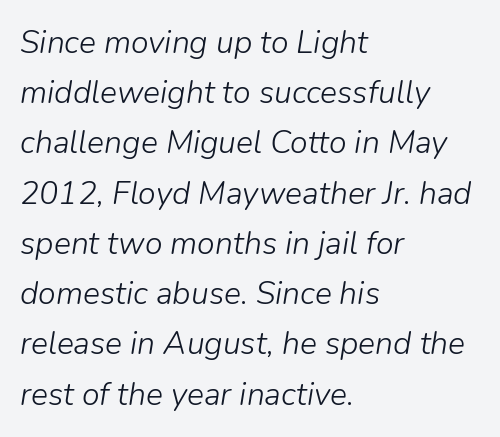
{"italic": "yes", "lean": "right", "slant_degrees": 9, "bold": "no", "weight": "light", "width": "normal", "stroke_contrast": "low", "x_height": "medium", "monospaced": "no", "underline": "no", "align": "left", "line_spacing": "normal", "line_spacing_ratio": 1.57, "letter_spacing": "normal", "letter_spacing_em": 0.0, "glyph_px": 32}
